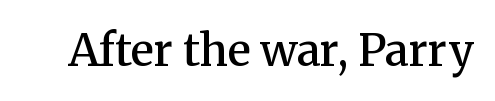
The image shows 44 px semibold serif type, upright; set normal letter spacing, not underlined; medium stroke contrast and a medium x-height.
